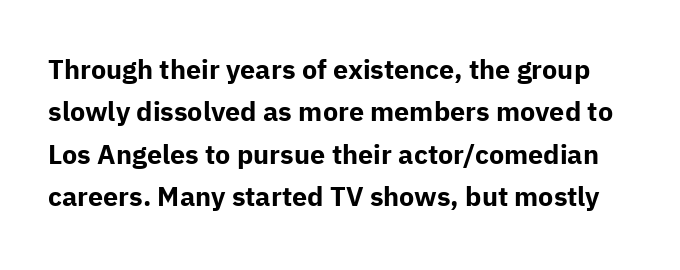
The image shows 27 px bold type, upright; set normal line spacing (1.57x), normal letter spacing, not underlined.
